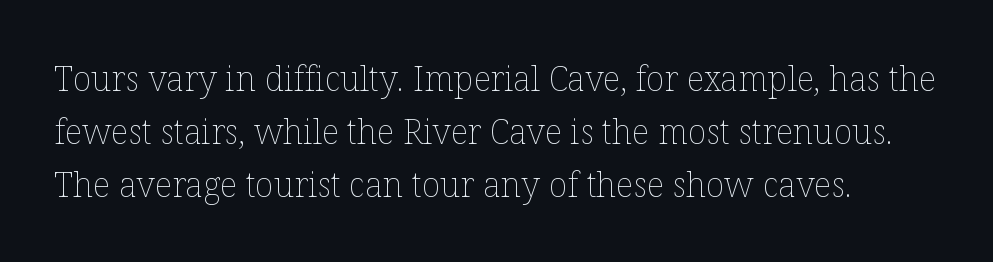
{"italic": "no", "bold": "no", "weight": "thin", "width": "normal", "stroke_contrast": "low", "x_height": "medium", "monospaced": "no", "underline": "no", "line_spacing": "normal", "line_spacing_ratio": 1.56, "letter_spacing": "normal", "letter_spacing_em": 0.0, "glyph_px": 34}
